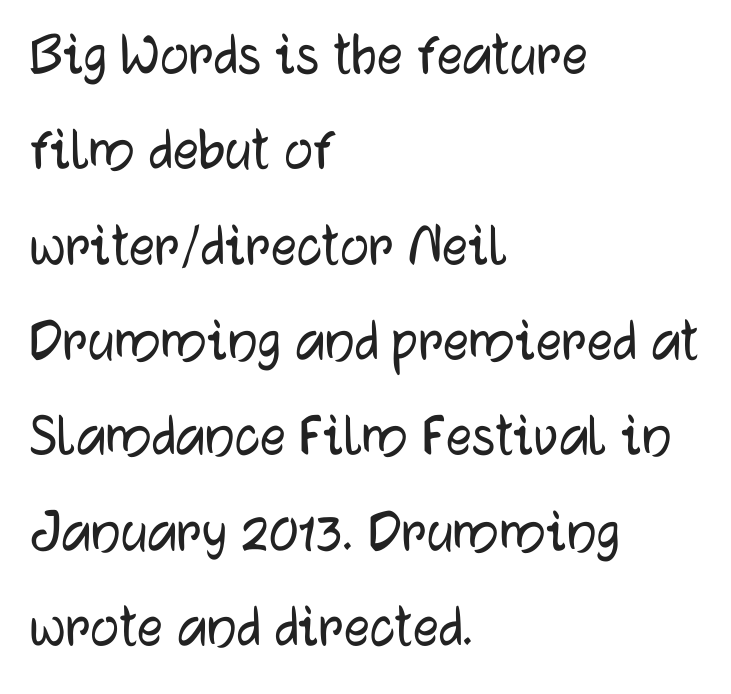
Q: Is the text italic (slanted)? A: No, it is upright.
Q: Is the typeface a serif or a sans-serif typeface? A: Sans-serif.
Q: Is the text underlined? A: No.
Q: How is the paragraph aligned? A: Left-aligned.
Q: Is the spacing between letters normal or unusually wide? A: Normal.
Q: Is the spacing between lines tight, normal or loose? A: Normal.
Q: Width (condensed, normal, or wide)? A: Normal.
Q: Stroke contrast? A: Low.
Q: x-height? A: Medium.
Q: Monospaced? A: No.
